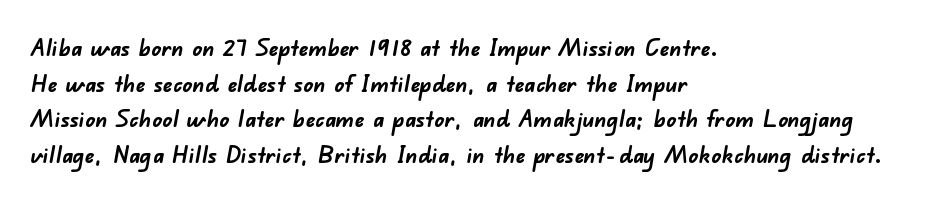
Q: Is the text bold? A: Yes.
Q: Is the text underlined? A: No.
Q: How is the paragraph aligned? A: Left-aligned.
Q: Is the spacing between letters normal or unusually wide? A: Normal.
Q: Is the spacing between lines tight, normal or loose? A: Normal.
